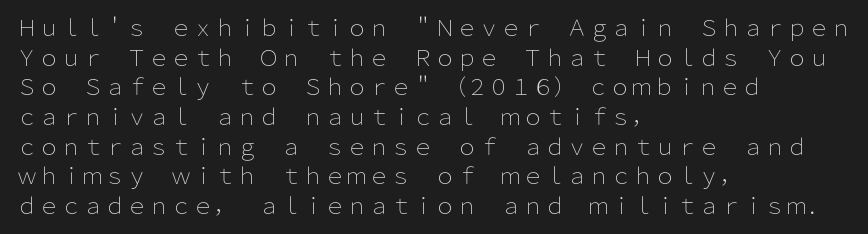
{"italic": "no", "bold": "no", "underline": "no", "align": "left", "line_spacing": "normal", "line_spacing_ratio": 1.35, "letter_spacing": "normal", "letter_spacing_em": 0.0, "glyph_px": 22}
